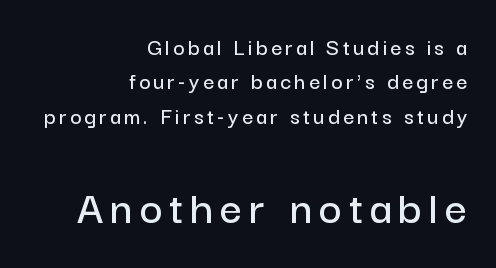
Two sizes are in play, and the larger belongs to the second block. This is the regular roman posture of the typeface. You can tell from the bare stems that sans-serif type was used. The text block is weighted toward the right margin, trailing off unevenly leftward. Here the designer chose a conventional face with non-uniform glyph widths. Vertically, the passage feels balanced, rows spaced as you'd expect.
